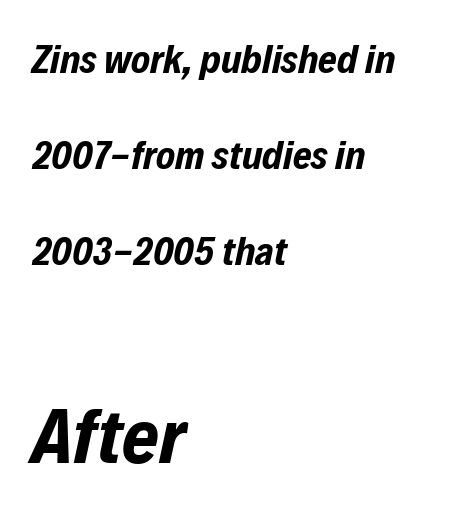
The image shows 79 px bold, condensed type, italic (leaning right); set left-aligned, loose line spacing (2.4x), normal letter spacing, not underlined; the second (bottom) block is 1.98x larger; low stroke contrast and a medium x-height.
